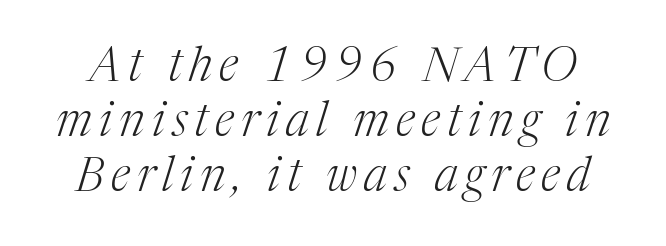
Just letters on the line, the space beneath them empty. These lines are rendered in a variable-pitch font. Is this a sans? No — the strokes have serifs. Think standard paragraph weight, or any step lighter than that.
